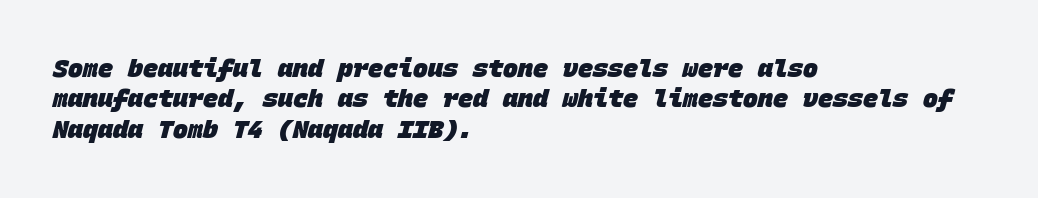
Summary of weight: heavy, a full bold. Lines of text with bare space underneath. Notice how the passage keeps a crisp vertical edge on the left only. The passage shown has conventional tracking throughout.
